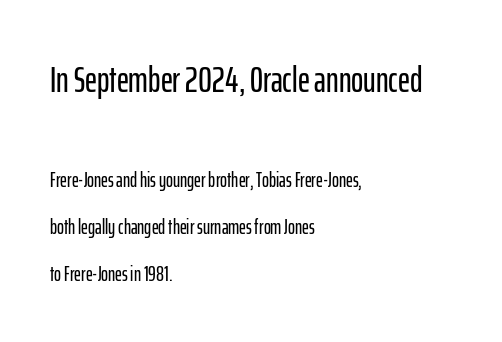
Q: Is the text italic (slanted)? A: No, it is upright.
Q: Is the typeface a serif or a sans-serif typeface? A: Sans-serif.
Q: Is the text underlined? A: No.
Q: How is the paragraph aligned? A: Left-aligned.
Q: Is the spacing between letters normal or unusually wide? A: Normal.
Q: Is the spacing between lines tight, normal or loose? A: Loose.
Q: Which block of text is set in a larger size, the first (top) or the second (bottom)? A: The first (top) one.
Q: Width (condensed, normal, or wide)? A: Condensed.
Q: Stroke contrast? A: Low.
Q: x-height? A: Medium.
Q: Monospaced? A: No.
